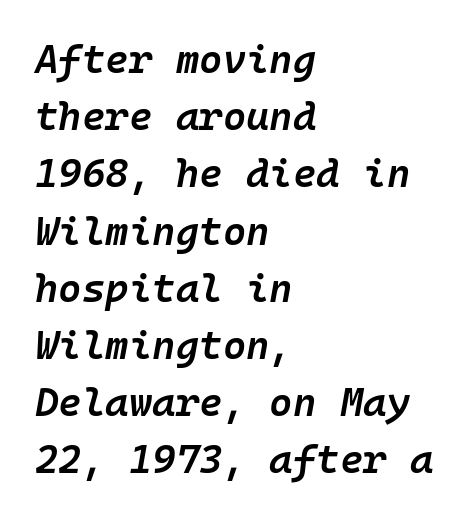
The image shows 40 px semibold type, italic (leaning right), monospaced; set left-aligned, normal line spacing (1.43x), normal letter spacing, not underlined; low stroke contrast and a medium x-height.
